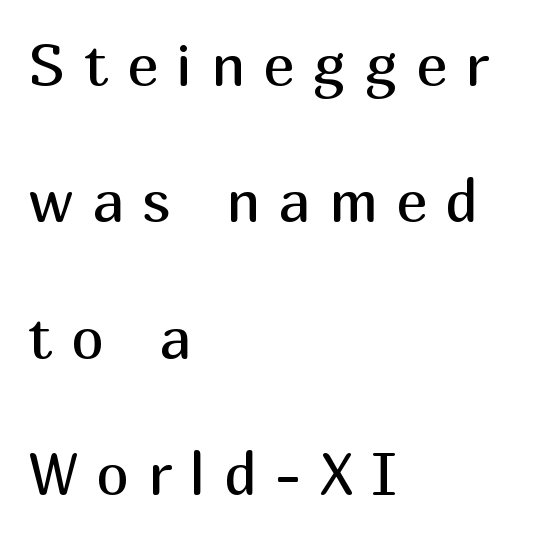
Characters remain perfectly vertical along every line. You could not count columns in this text — the font is proportionally spaced. There is plenty of visible air inserted between adjacent glyphs. Has an underline been added? It has not.
